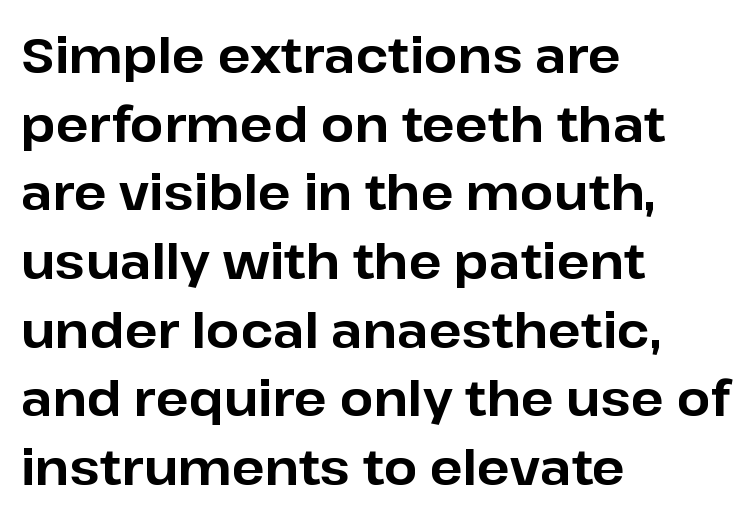
I'd describe the lettering as bold — thick and assertive. Descender tails drop into unmarked territory. The paragraph has a hard left edge and a soft right edge. This sample uses an upright cut, with every glyph sitting square on the baseline. The rendering keeps characters at their native spacing.
